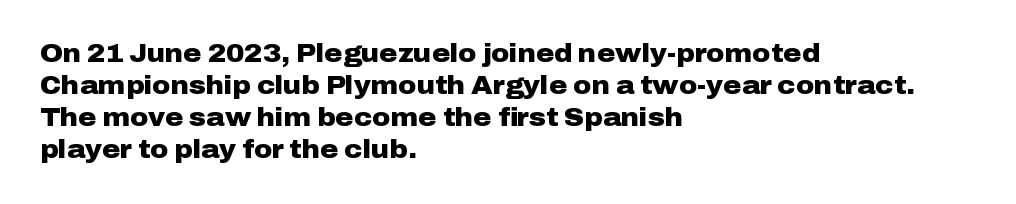
The image shows 25 px bold type, upright; set left-aligned, normal line spacing (1.28x), normal letter spacing, not underlined.
